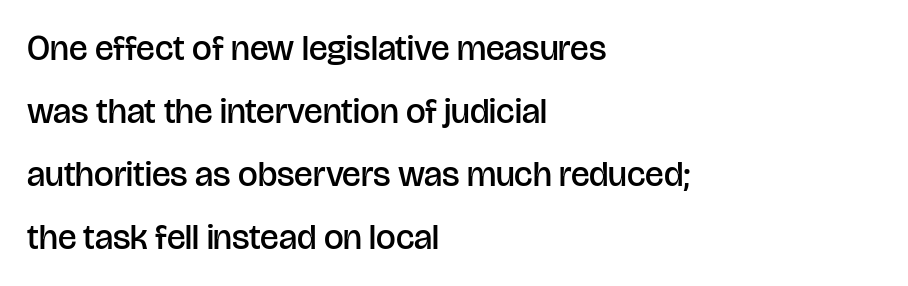
Q: Is the text bold? A: Semi-bold.
Q: Is the text italic (slanted)? A: No, it is upright.
Q: Is the typeface a serif or a sans-serif typeface? A: Sans-serif.
Q: Is the text underlined? A: No.
Q: How is the paragraph aligned? A: Left-aligned.
Q: Is the spacing between letters normal or unusually wide? A: Normal.
Q: Width (condensed, normal, or wide)? A: Normal.
Q: Stroke contrast? A: Low.
Q: x-height? A: Large.
Q: Monospaced? A: No.
